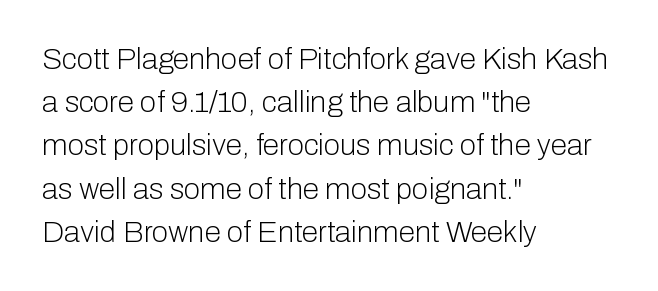
{"serif": "no", "italic": "no", "bold": "no", "weight": "light", "width": "normal", "stroke_contrast": "low", "x_height": "medium", "monospaced": "no", "underline": "no", "align": "left", "line_spacing": "normal", "line_spacing_ratio": 1.44, "letter_spacing": "normal", "letter_spacing_em": 0.0, "glyph_px": 30}
